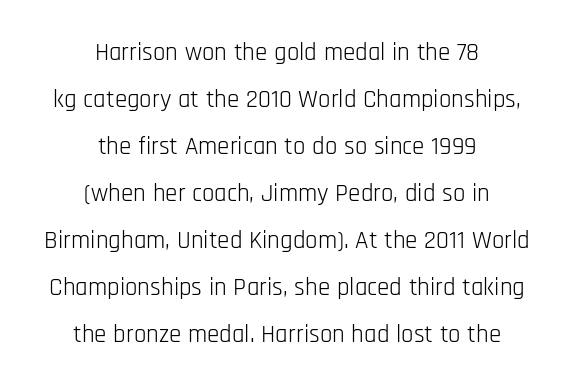
The image shows 25 px text type, upright; set centered, line spacing 1.88x, normal letter spacing, not underlined.
